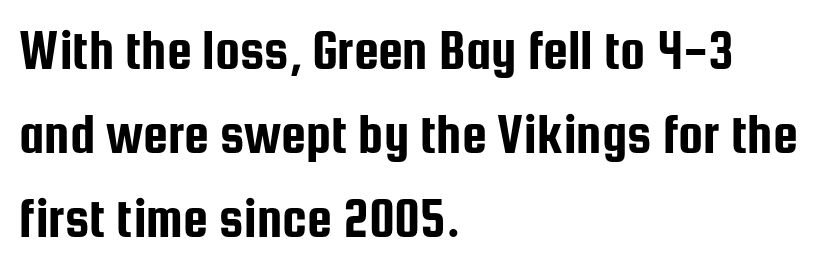
The image shows 56 px condensed sans-serif type, upright; set left-aligned, normal line spacing (1.5x), normal letter spacing, not underlined; low stroke contrast and a medium x-height.
